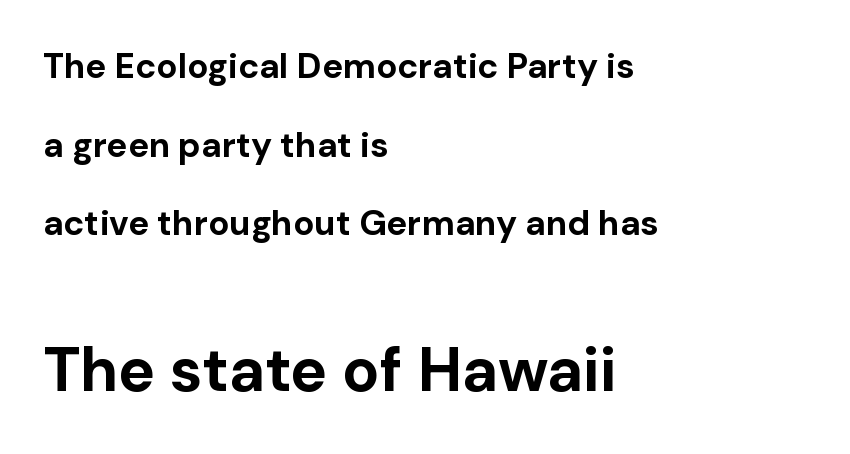
Look at the bottom of the vertical strokes: they stop flat, with no serifs. Each row of text sits above clean, open space. Here the designer chose a conventional face with non-uniform glyph widths. The leading is generous, giving the passage an open texture. Is there any slant? The stems are plumb.
